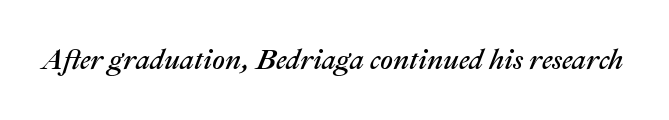
The image shows 28 px text type, italic (leaning right); set normal letter spacing, not underlined; medium stroke contrast and a medium x-height.
